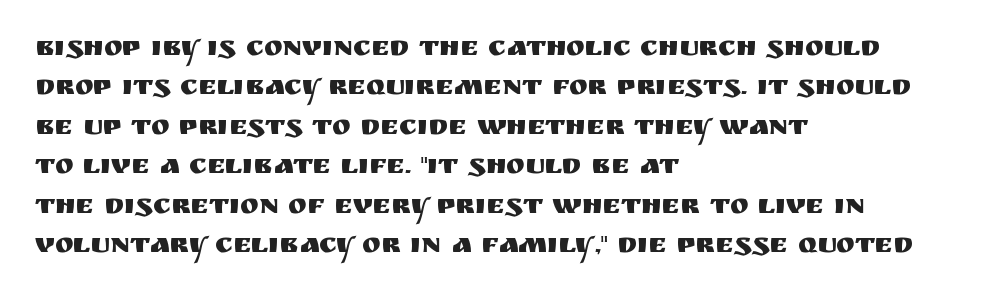
The image shows 28 px sans-serif type, upright; set left-aligned, normal line spacing (1.41x), normal letter spacing, not underlined; medium stroke contrast and a large x-height.
